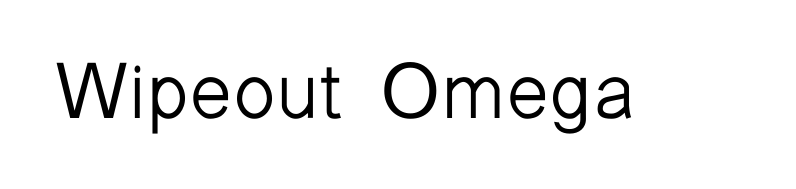
Q: Is the text bold? A: No.
Q: Is the text italic (slanted)? A: No, it is upright.
Q: Is the typeface a serif or a sans-serif typeface? A: Sans-serif.
Q: Is the text underlined? A: No.
Q: Is the spacing between letters normal or unusually wide? A: Normal.
Q: Width (condensed, normal, or wide)? A: Normal.
Q: Stroke contrast? A: Low.
Q: x-height? A: Medium.
Q: Monospaced? A: No.
